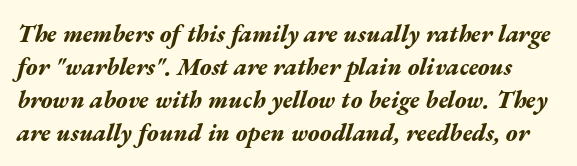
{"italic": "yes", "lean": "right", "slant_degrees": 17, "bold": "yes", "underline": "no", "line_spacing": "normal", "line_spacing_ratio": 1.37, "letter_spacing": "normal", "letter_spacing_em": 0.0, "glyph_px": 24}
